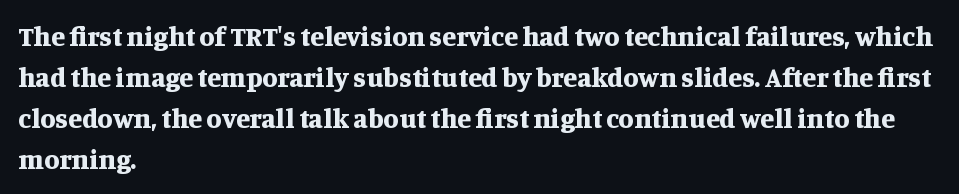
Q: Is the text bold? A: Yes.
Q: Is the text italic (slanted)? A: No, it is upright.
Q: Is the typeface a serif or a sans-serif typeface? A: Serif.
Q: Is the text underlined? A: No.
Q: How is the paragraph aligned? A: Left-aligned.
Q: Is the spacing between letters normal or unusually wide? A: Normal.
Q: Is the spacing between lines tight, normal or loose? A: Normal.
Q: Width (condensed, normal, or wide)? A: Normal.
Q: Stroke contrast? A: Medium.
Q: x-height? A: Large.
Q: Monospaced? A: No.
